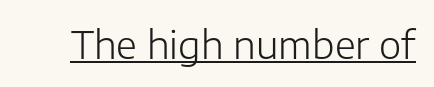
Q: Is the text bold? A: No.
Q: Is the text italic (slanted)? A: No, it is upright.
Q: Is the typeface a serif or a sans-serif typeface? A: Sans-serif.
Q: Is the text underlined? A: Yes.
Q: Is the spacing between letters normal or unusually wide? A: Normal.
Q: Width (condensed, normal, or wide)? A: Normal.
Q: Stroke contrast? A: Low.
Q: x-height? A: Medium.
Q: Monospaced? A: No.
